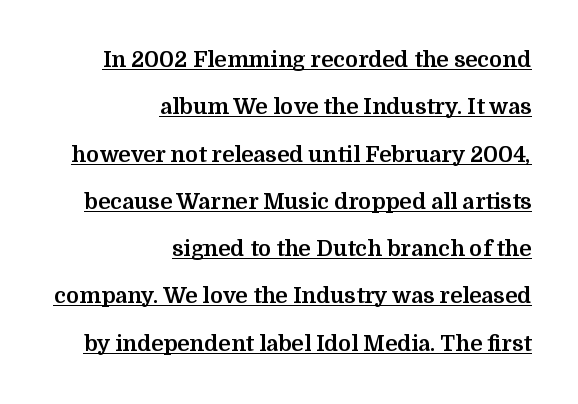
{"italic": "no", "bold": "yes", "underline": "yes", "align": "right", "line_spacing": "loose", "line_spacing_ratio": 2.15, "letter_spacing": "normal", "letter_spacing_em": 0.0, "glyph_px": 22}
